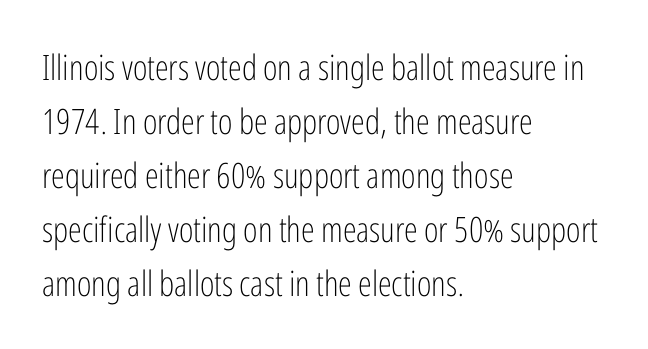
Looks like regular typesetting: each glyph gets only the width it needs. The space directly below the letters is spotless. The line-height multiplier appears to be the usual default. Every row of glyphs begins at an identical x-position on the left.
